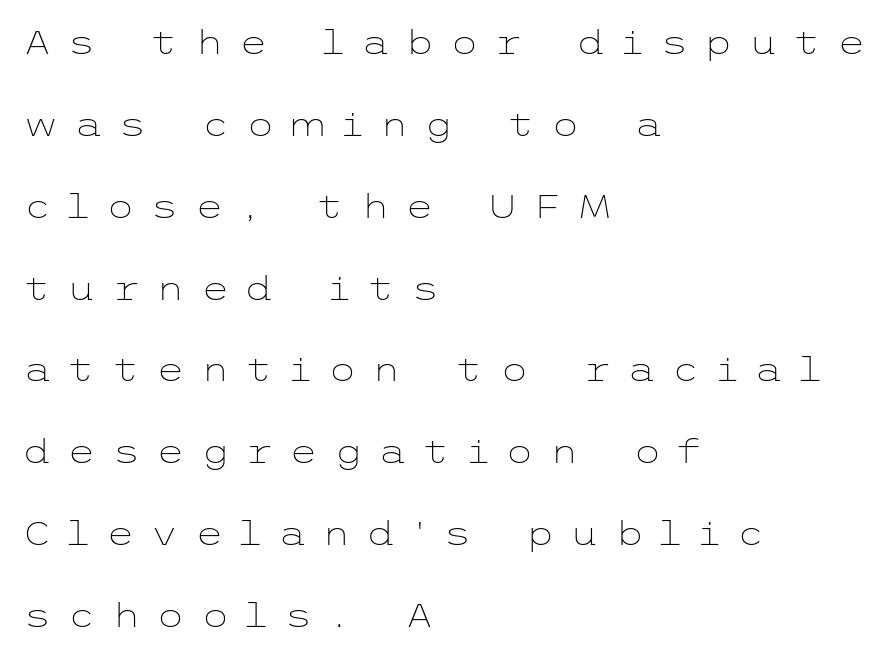
The image shows 33 px light, wide sans-serif type, upright; set left-aligned, loose line spacing (2.48x), unusually wide letter spacing (+0.47 em), not underlined; low stroke contrast and a medium x-height.
